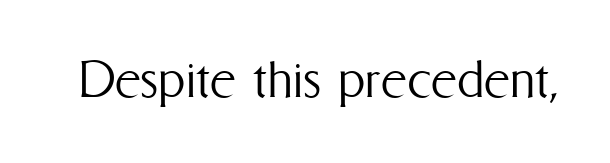
The face used here is proportionally spaced, like ordinary book or web type. Nothing unusual about the tracking: characters are spaced as the font intends. The font's upright variant was chosen for this text. The cut favours lightness, reaching ordinary text weight at its darkest.
